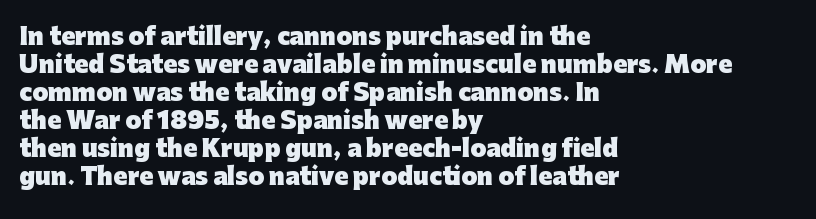
Q: Is the text bold? A: Yes.
Q: Is the text italic (slanted)? A: No, it is upright.
Q: Is the text underlined? A: No.
Q: How is the paragraph aligned? A: Left-aligned.
Q: Is the spacing between letters normal or unusually wide? A: Normal.
